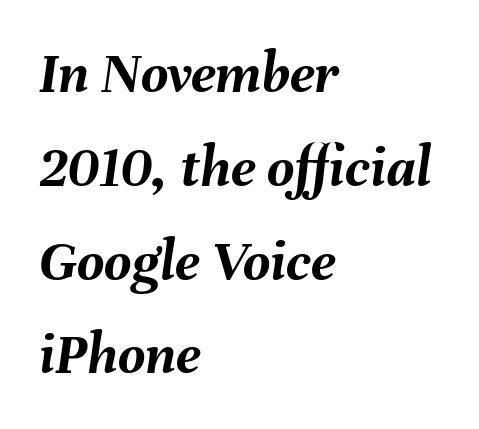
Q: Is the text bold? A: Yes.
Q: Is the text italic (slanted)? A: Yes, it leans right by about 8 degrees.
Q: Is the text underlined? A: No.
Q: How is the paragraph aligned? A: Left-aligned.
Q: Is the spacing between letters normal or unusually wide? A: Normal.
Q: Is the spacing between lines tight, normal or loose? A: Normal.
Q: Width (condensed, normal, or wide)? A: Normal.
Q: Stroke contrast? A: Medium.
Q: x-height? A: Medium.
Q: Monospaced? A: No.
